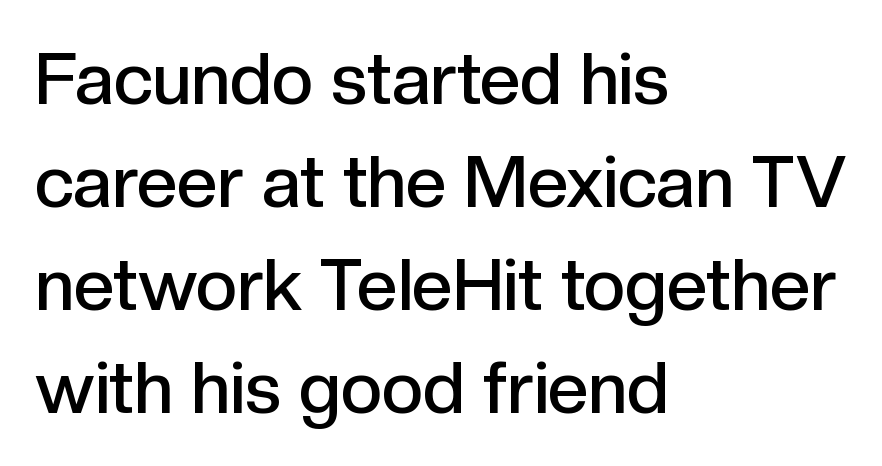
The image shows 72 px semibold sans-serif type, upright; set left-aligned, normal line spacing (1.43x), normal letter spacing, not underlined; a medium x-height.
